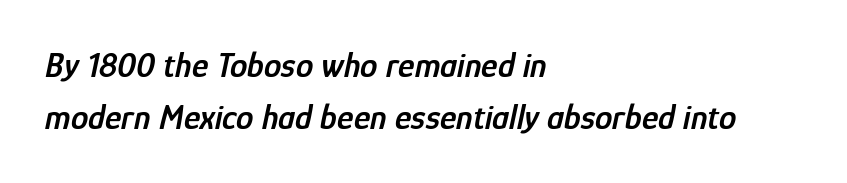
Q: Is the text bold? A: Semi-bold.
Q: Is the text italic (slanted)? A: Yes, it leans right by about 12 degrees.
Q: Is the text underlined? A: No.
Q: How is the paragraph aligned? A: Left-aligned.
Q: Is the spacing between letters normal or unusually wide? A: Normal.
Q: Is the spacing between lines tight, normal or loose? A: Normal.
Q: Width (condensed, normal, or wide)? A: Condensed.
Q: Stroke contrast? A: Low.
Q: x-height? A: Medium.
Q: Monospaced? A: No.
